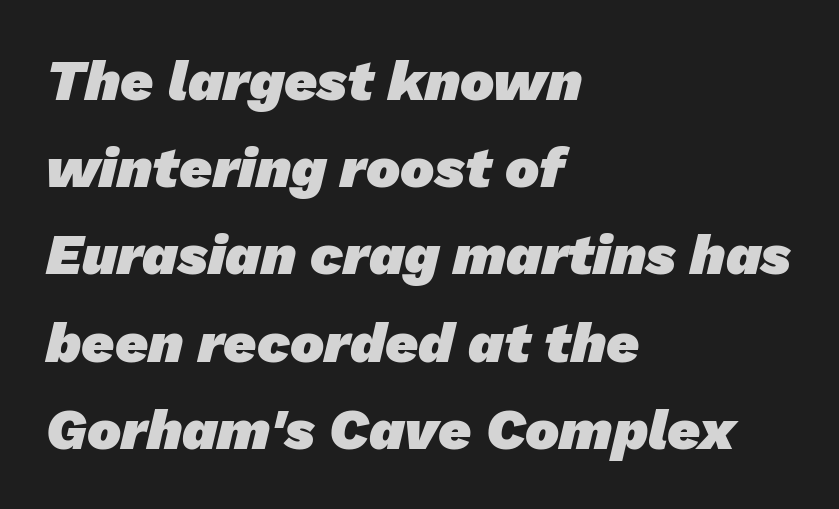
Interline gaps are of average width in this sample. There is no visible air inserted between adjacent glyphs. The designer went with a sans here, leaving each stem footless. Summary of weight: heavy, a full bold.
